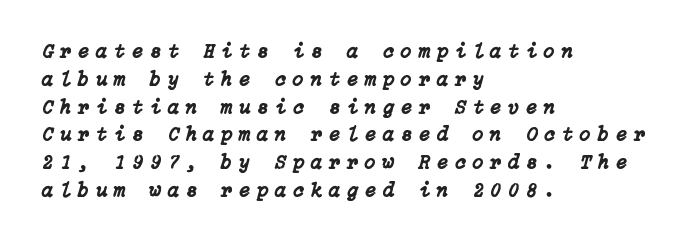
{"italic": "yes", "lean": "right", "slant_degrees": 15, "underline": "no", "align": "left", "line_spacing": "normal", "line_spacing_ratio": 1.39, "letter_spacing": "wide", "letter_spacing_em": 0.35, "glyph_px": 20}
